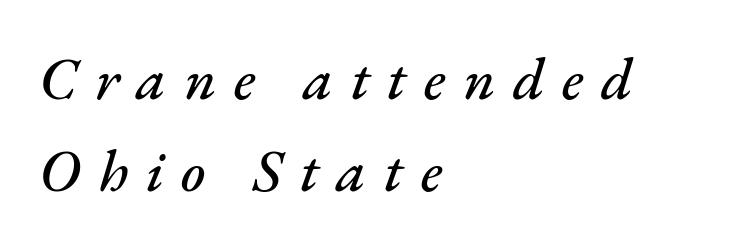
Q: Is the text italic (slanted)? A: Yes, it leans right by about 17 degrees.
Q: Is the text underlined? A: No.
Q: How is the paragraph aligned? A: Left-aligned.
Q: Is the spacing between letters normal or unusually wide? A: Unusually wide.
Q: Is the spacing between lines tight, normal or loose? A: Normal.
Q: Width (condensed, normal, or wide)? A: Normal.
Q: Stroke contrast? A: Medium.
Q: x-height? A: Small.
Q: Monospaced? A: No.
